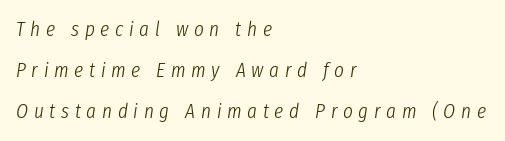
The image shows 21 px text type, italic (leaning right); set left-aligned, loose line spacing (1.96x), unusually wide letter spacing (+0.27 em), not underlined.
